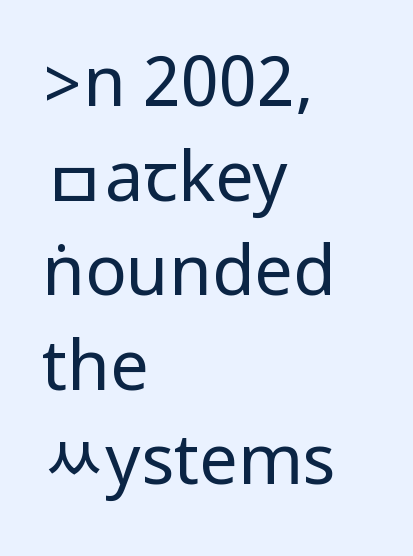
The image shows 69 px regular-weight, condensed sans-serif type, upright; set left-aligned, normal line spacing (1.37x), normal letter spacing, not underlined; low stroke contrast.
